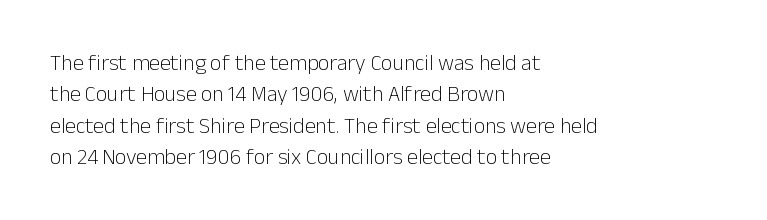
Q: Is the text bold? A: No.
Q: Is the text italic (slanted)? A: No, it is upright.
Q: Is the text underlined? A: No.
Q: How is the paragraph aligned? A: Left-aligned.
Q: Is the spacing between letters normal or unusually wide? A: Normal.
Q: Is the spacing between lines tight, normal or loose? A: Normal.
